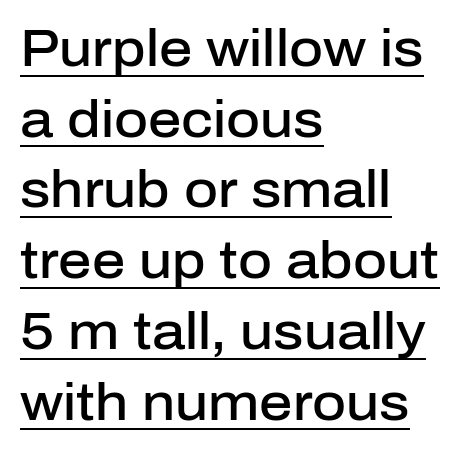
{"serif": "no", "italic": "no", "bold": "semi", "weight": "semibold", "width": "normal", "stroke_contrast": "low", "x_height": "medium", "monospaced": "no", "underline": "yes", "align": "left", "line_spacing": "normal", "line_spacing_ratio": 1.36, "letter_spacing": "normal", "letter_spacing_em": 0.0, "glyph_px": 52}
